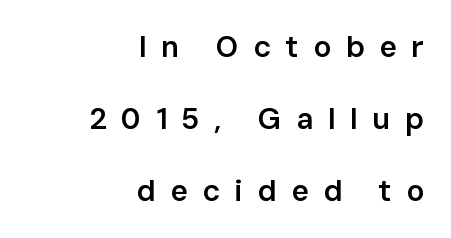
{"serif": "no", "italic": "no", "bold": "semi", "weight": "semibold", "width": "normal", "stroke_contrast": "low", "x_height": "medium", "monospaced": "no", "underline": "no", "align": "right", "line_spacing": "loose", "line_spacing_ratio": 2.4, "letter_spacing": "wide", "letter_spacing_em": 0.48, "glyph_px": 30}
